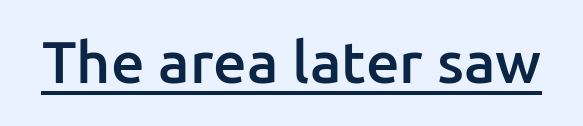
The image shows 59 px semibold sans-serif type, upright; set normal letter spacing, underlined; low stroke contrast and a medium x-height.
